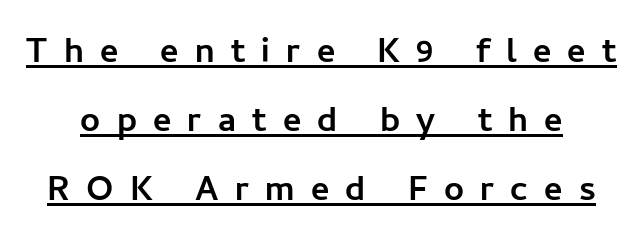
{"serif": "no", "italic": "no", "width": "normal", "stroke_contrast": "low", "x_height": "medium", "monospaced": "no", "underline": "yes", "line_spacing": "normal", "line_spacing_ratio": 1.57, "letter_spacing": "wide", "letter_spacing_em": 0.37, "glyph_px": 44}
